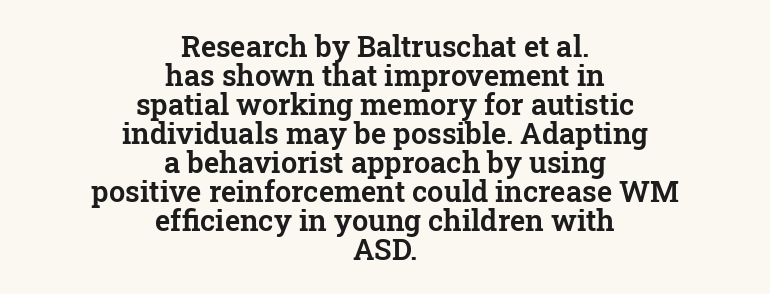
The typeface chosen for these lines features serifs. Honestly, there is no underline to notice here at all. The text block is weighted toward neither margin, spreading evenly from the middle. Does the leading feel generous? Not at all — it's pinched. Between one letter and the next there's only the usual sliver of space. Upright lettering throughout.
